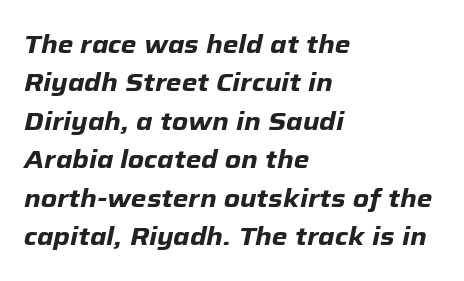
Q: Is the text bold? A: Yes.
Q: Is the text italic (slanted)? A: Yes, it leans right by about 12 degrees.
Q: Is the text underlined? A: No.
Q: How is the paragraph aligned? A: Left-aligned.
Q: Is the spacing between letters normal or unusually wide? A: Normal.
Q: Is the spacing between lines tight, normal or loose? A: Normal.
